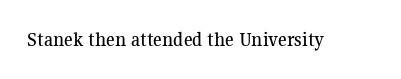
{"italic": "no", "underline": "no", "letter_spacing": "normal", "letter_spacing_em": 0.0, "glyph_px": 21}
